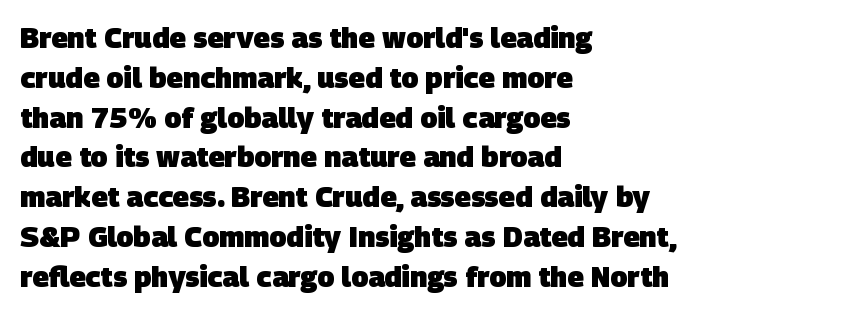
{"serif": "no", "bold": "yes", "weight": "heavy", "width": "normal", "stroke_contrast": "low", "x_height": "large", "monospaced": "no", "underline": "no", "align": "left", "line_spacing": "normal", "line_spacing_ratio": 1.42, "letter_spacing": "normal", "letter_spacing_em": 0.0, "glyph_px": 28}
